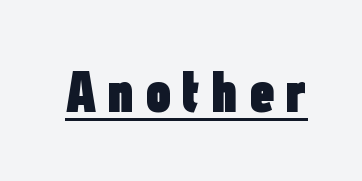
Q: Is the text bold? A: Yes.
Q: Is the text italic (slanted)? A: No, it is upright.
Q: Is the typeface a serif or a sans-serif typeface? A: Sans-serif.
Q: Is the text underlined? A: Yes.
Q: Width (condensed, normal, or wide)? A: Condensed.
Q: Stroke contrast? A: Low.
Q: x-height? A: Medium.
Q: Monospaced? A: No.
